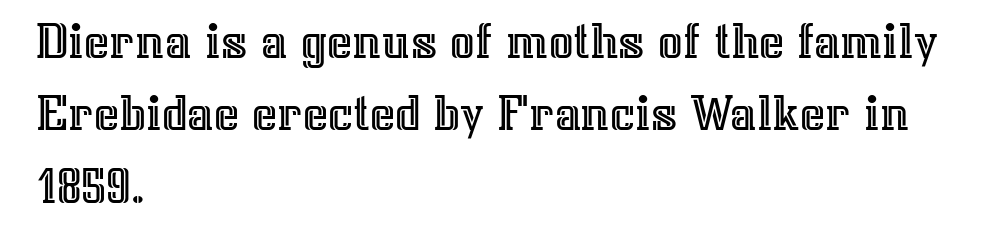
Does the copy run flush right? No — it runs flush left. You could not count columns in this text — the font is proportionally spaced. Whoever set this chose a conventional vertical rhythm. The passage shown has conventional tracking throughout.
